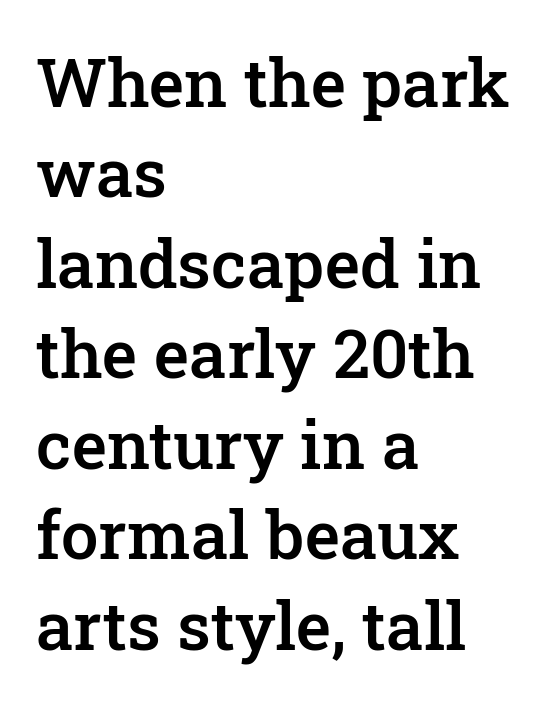
Q: Is the text bold? A: Semi-bold.
Q: Is the text italic (slanted)? A: No, it is upright.
Q: Is the typeface a serif or a sans-serif typeface? A: Serif.
Q: Is the text underlined? A: No.
Q: How is the paragraph aligned? A: Left-aligned.
Q: Is the spacing between letters normal or unusually wide? A: Normal.
Q: Is the spacing between lines tight, normal or loose? A: Normal.
Q: Width (condensed, normal, or wide)? A: Normal.
Q: Stroke contrast? A: Low.
Q: x-height? A: Medium.
Q: Monospaced? A: No.
